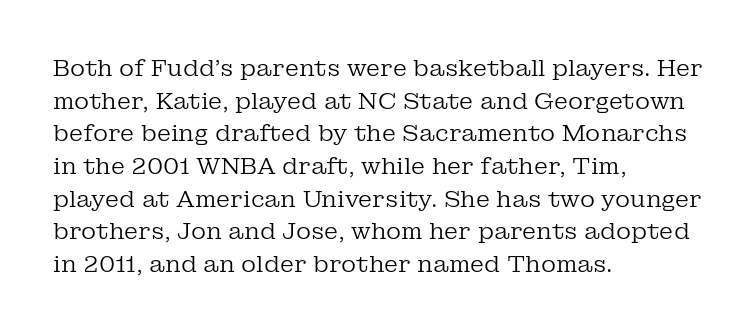
{"italic": "no", "bold": "no", "underline": "no", "align": "left", "line_spacing": "normal", "line_spacing_ratio": 1.42, "letter_spacing": "normal", "letter_spacing_em": 0.0, "glyph_px": 23}
